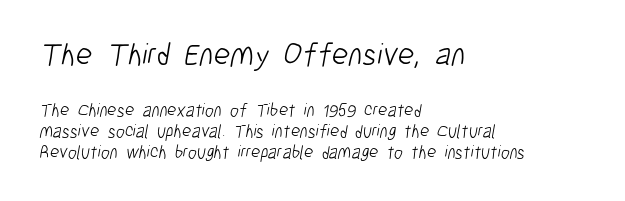
The passage shown has conventional tracking throughout. The font sits on the lighter half of the weight spectrum, regular included. Typesetter's note — upper block bumped up in size, lower block left smaller. Line starts are locked; line ends wander.
